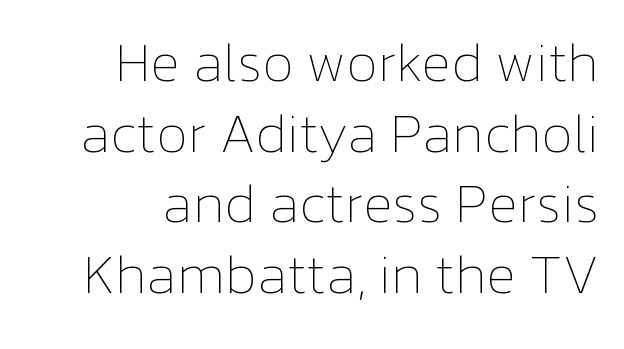
When letters stand straight like this, we call the style roman or upright. Whoever set this chose a conventional vertical rhythm. Standard letterfit; no display-style spreading of the glyphs. Is the block centered? No — it sits flush against the right margin.
